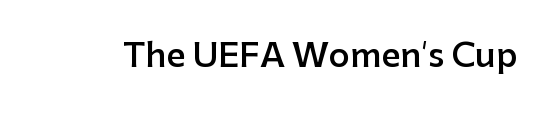
{"serif": "no", "italic": "no", "bold": "semi", "weight": "semibold", "width": "normal", "stroke_contrast": "low", "x_height": "medium", "monospaced": "no", "underline": "no", "letter_spacing": "normal", "letter_spacing_em": 0.0, "glyph_px": 33}
